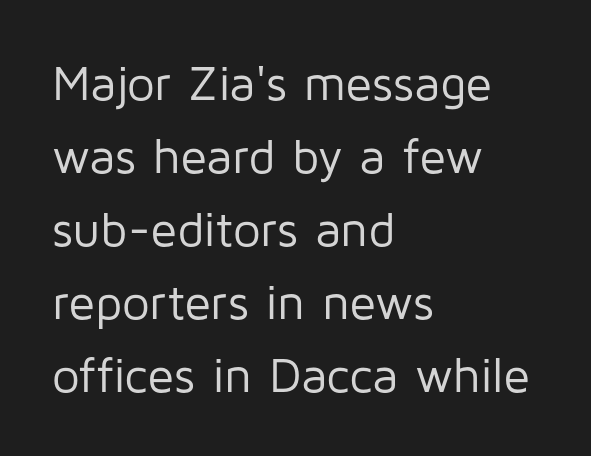
{"serif": "no", "italic": "no", "bold": "no", "weight": "regular", "width": "normal", "stroke_contrast": "low", "x_height": "medium", "monospaced": "no", "underline": "no", "align": "left", "line_spacing": "normal", "line_spacing_ratio": 1.49, "letter_spacing": "normal", "letter_spacing_em": 0.0, "glyph_px": 49}
